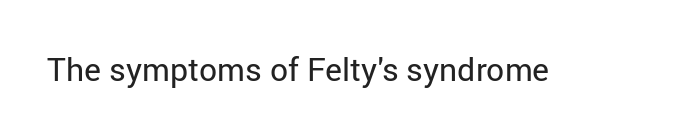
The rendering keeps characters at their native spacing. Each letter's strokes conclude bluntly, with no projecting serifs. Heaviness? Minimal to ordinary, like unemphasized prose. Clear beneath every line of the passage. Character widths vary here, with narrow letters taking less room than wide ones.
